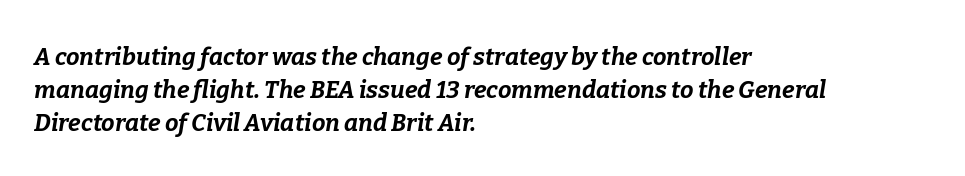
{"italic": "yes", "lean": "right", "slant_degrees": 9, "bold": "yes", "underline": "no", "align": "left", "line_spacing": "normal", "line_spacing_ratio": 1.38, "letter_spacing": "normal", "letter_spacing_em": 0.0, "glyph_px": 24}
